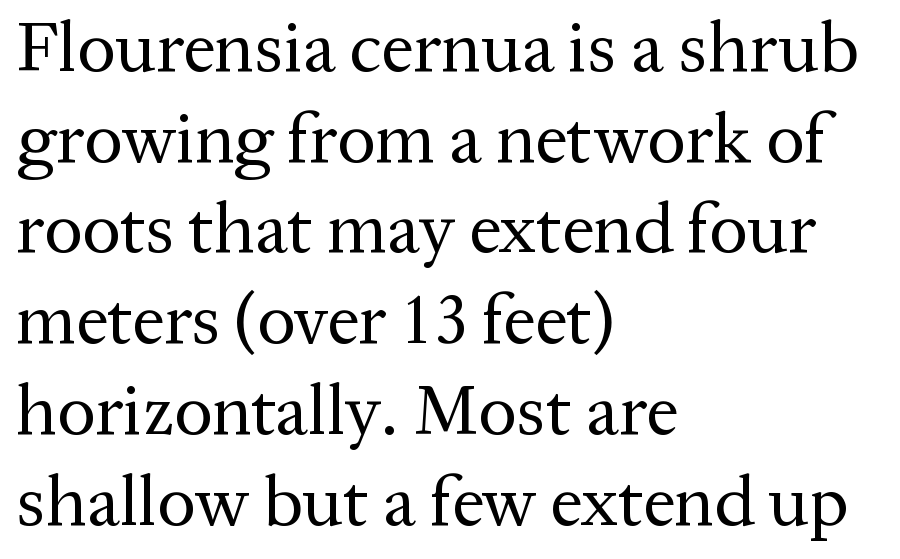
Spacing between characters is what you'd get straight out of the box. The lines in this sample share a left origin and differ only in where they stop. The rendering shows small feet on the letterforms — a serif design. A bare baseline throughout the passage.
